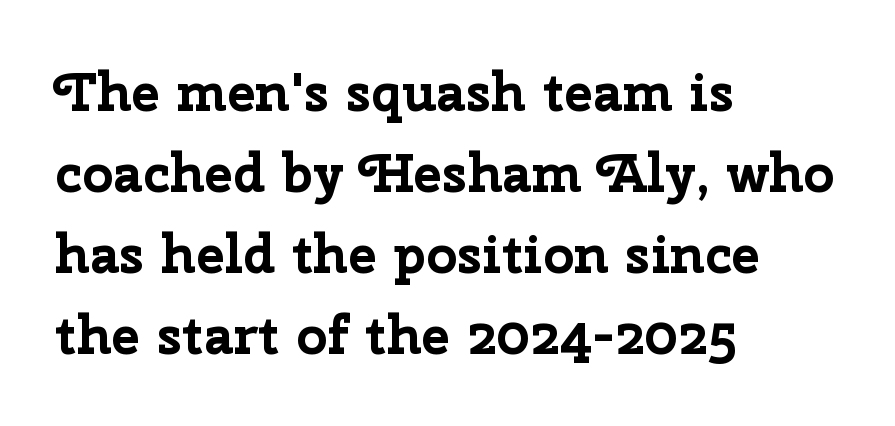
Q: Is the text bold? A: Yes.
Q: Is the text italic (slanted)? A: No, it is upright.
Q: Is the typeface a serif or a sans-serif typeface? A: Sans-serif.
Q: Is the text underlined? A: No.
Q: How is the paragraph aligned? A: Left-aligned.
Q: Is the spacing between letters normal or unusually wide? A: Normal.
Q: Is the spacing between lines tight, normal or loose? A: Normal.
Q: Width (condensed, normal, or wide)? A: Normal.
Q: Stroke contrast? A: Low.
Q: x-height? A: Medium.
Q: Monospaced? A: No.
